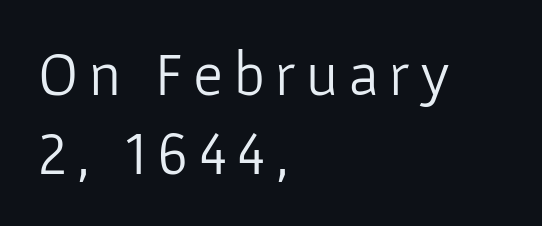
{"serif": "no", "italic": "no", "bold": "no", "weight": "light", "width": "normal", "stroke_contrast": "low", "x_height": "medium", "monospaced": "no", "underline": "no", "align": "left", "line_spacing": "normal", "line_spacing_ratio": 1.3, "glyph_px": 61}
